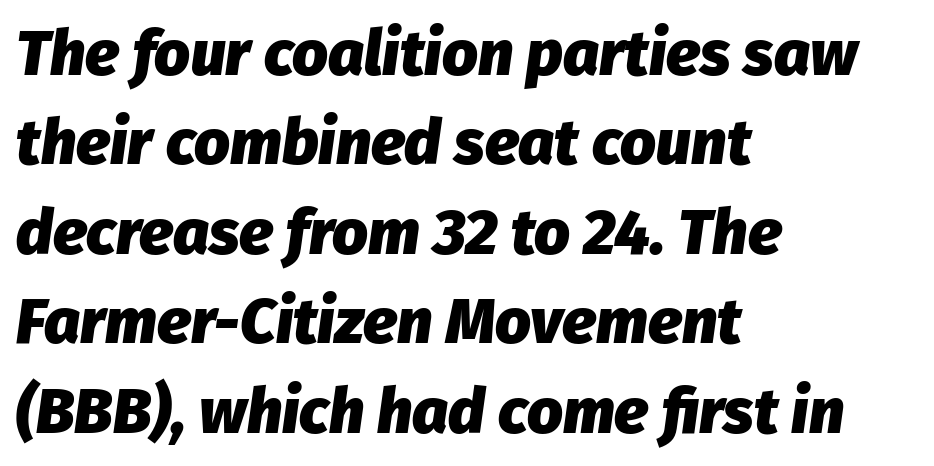
Glance below the letters and you will spot only blank space. Honestly, the row spacing looks completely unremarkable. Leftover space on each line is placed entirely after the last word. In terms of weight, the rendering is a true, heavy bold. The tracking reads as untouched default to a designer's eye.
